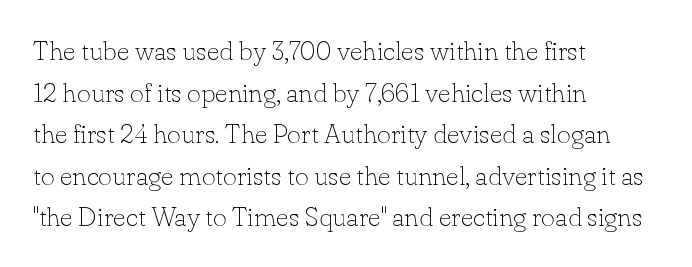
Q: Is the text bold? A: No.
Q: Is the text italic (slanted)? A: No, it is upright.
Q: Is the text underlined? A: No.
Q: How is the paragraph aligned? A: Left-aligned.
Q: Is the spacing between letters normal or unusually wide? A: Normal.
Q: Is the spacing between lines tight, normal or loose? A: Normal.
